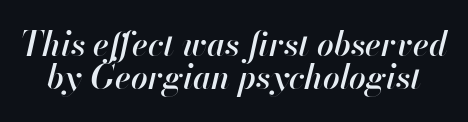
Is the type slanted? Yes — the strokes lean at a clear angle. Just letters on the line, the space beneath them empty. Rows of type sit shoulder to shoulder in the vertical direction. A semibold gives these letters moderate extra thickness, short of bold.
